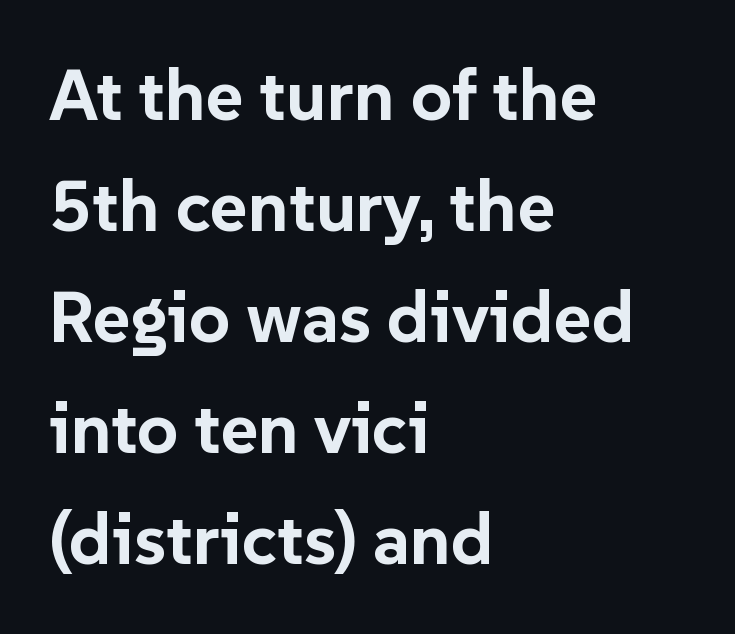
The rows are spaced the way most documents space them. The letters stand straight up with perfectly vertical stems. Horizontal alignment here is leftward, the default for most running prose. I'd call this a sans setting — the letters go barefoot.
